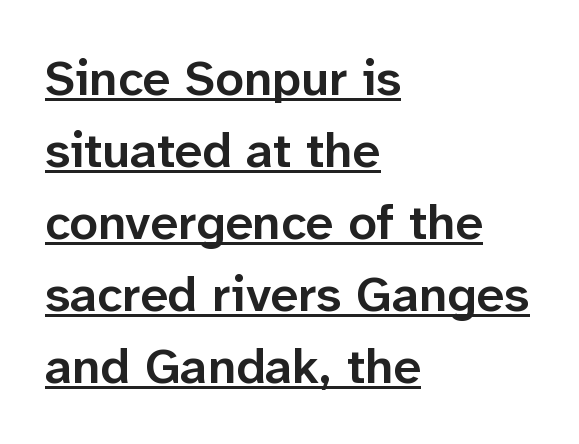
Q: Is the text bold? A: Semi-bold.
Q: Is the text italic (slanted)? A: No, it is upright.
Q: Is the typeface a serif or a sans-serif typeface? A: Sans-serif.
Q: Is the text underlined? A: Yes.
Q: How is the paragraph aligned? A: Left-aligned.
Q: Is the spacing between letters normal or unusually wide? A: Normal.
Q: Is the spacing between lines tight, normal or loose? A: Normal.
Q: Width (condensed, normal, or wide)? A: Normal.
Q: Stroke contrast? A: Low.
Q: x-height? A: Medium.
Q: Monospaced? A: No.
